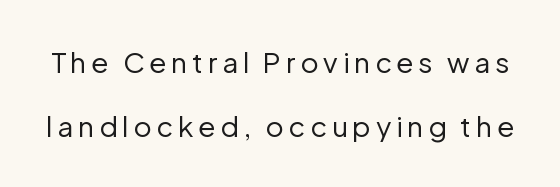
The image shows 28 px regular-weight sans-serif type, upright; set loose line spacing (2.27x), not underlined; low stroke contrast and a medium x-height.
